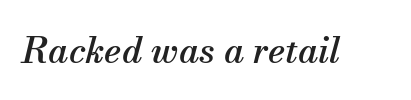
Q: Is the text italic (slanted)? A: Yes, it leans right by about 13 degrees.
Q: Is the typeface a serif or a sans-serif typeface? A: Serif.
Q: Is the text underlined? A: No.
Q: Is the spacing between letters normal or unusually wide? A: Normal.
Q: Width (condensed, normal, or wide)? A: Normal.
Q: Stroke contrast? A: Medium.
Q: x-height? A: Small.
Q: Monospaced? A: No.
